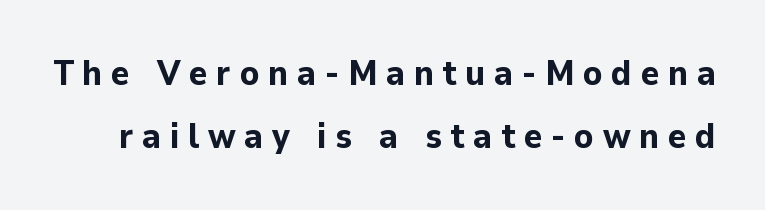
{"serif": "no", "italic": "no", "bold": "yes", "weight": "bold", "width": "normal", "stroke_contrast": "low", "x_height": "medium", "monospaced": "no", "underline": "no", "line_spacing_ratio": 1.8, "letter_spacing": "wide", "letter_spacing_em": 0.25, "glyph_px": 35}
